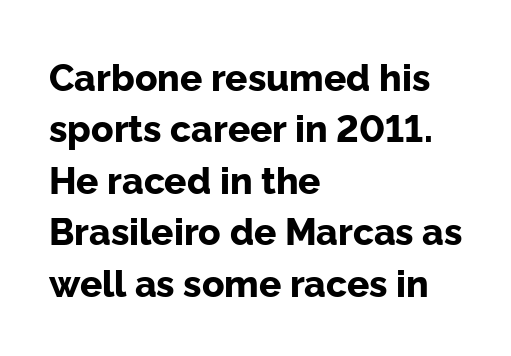
Q: Is the text bold? A: Yes.
Q: Is the text italic (slanted)? A: No, it is upright.
Q: Is the typeface a serif or a sans-serif typeface? A: Sans-serif.
Q: Is the text underlined? A: No.
Q: How is the paragraph aligned? A: Left-aligned.
Q: Is the spacing between letters normal or unusually wide? A: Normal.
Q: Is the spacing between lines tight, normal or loose? A: Normal.
Q: Width (condensed, normal, or wide)? A: Normal.
Q: Stroke contrast? A: Low.
Q: x-height? A: Medium.
Q: Monospaced? A: No.
